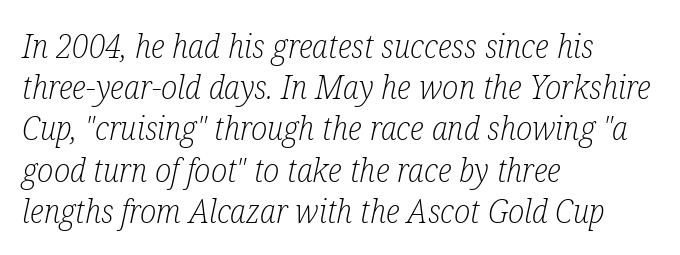
Q: Is the text bold? A: No.
Q: Is the text italic (slanted)? A: Yes, it leans right by about 12 degrees.
Q: Is the typeface a serif or a sans-serif typeface? A: Serif.
Q: Is the text underlined? A: No.
Q: How is the paragraph aligned? A: Left-aligned.
Q: Is the spacing between letters normal or unusually wide? A: Normal.
Q: Is the spacing between lines tight, normal or loose? A: Normal.
Q: Width (condensed, normal, or wide)? A: Condensed.
Q: Stroke contrast? A: Low.
Q: x-height? A: Medium.
Q: Monospaced? A: No.
